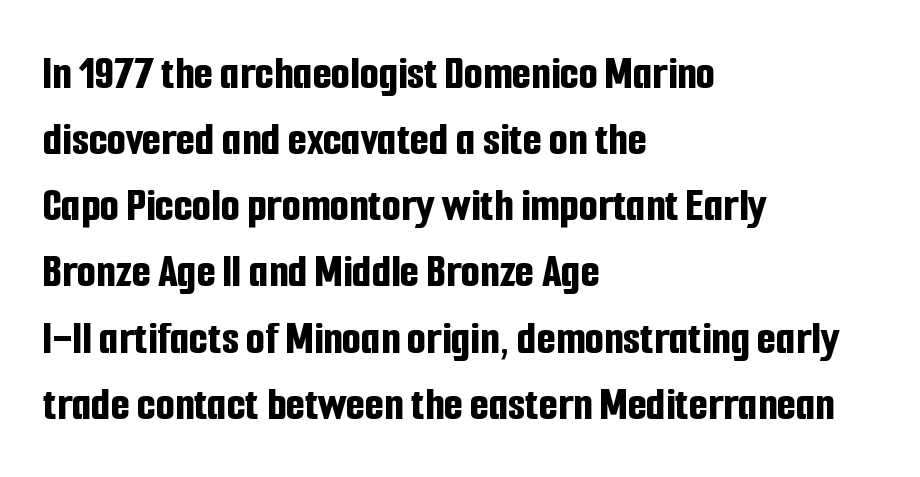
{"serif": "no", "italic": "no", "bold": "yes", "weight": "bold", "width": "condensed", "stroke_contrast": "low", "x_height": "medium", "monospaced": "no", "underline": "no", "align": "left", "line_spacing": "normal", "line_spacing_ratio": 1.35, "letter_spacing": "normal", "letter_spacing_em": 0.0, "glyph_px": 49}
